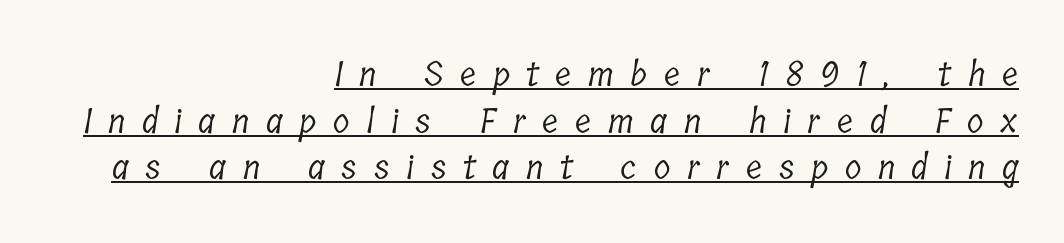
{"serif": "yes", "bold": "no", "weight": "light", "width": "condensed", "stroke_contrast": "low", "x_height": "medium", "monospaced": "no", "underline": "yes", "align": "right", "line_spacing": "normal", "line_spacing_ratio": 1.37, "letter_spacing": "wide", "letter_spacing_em": 0.49, "glyph_px": 34}
